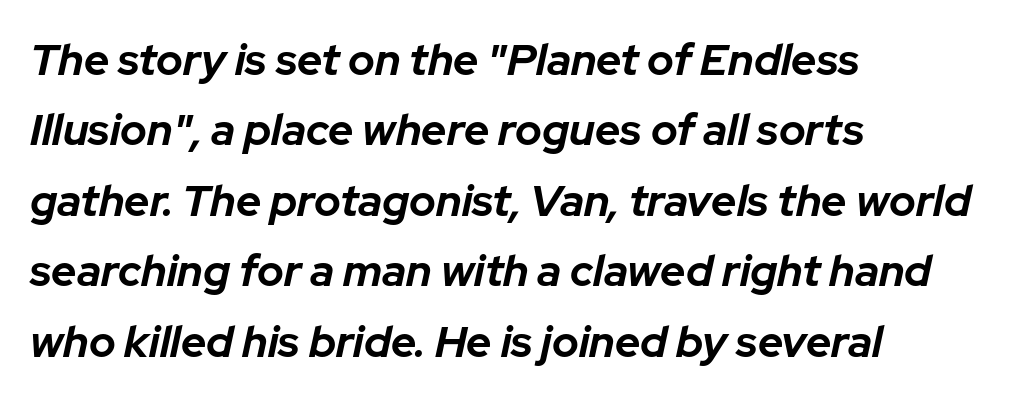
{"italic": "yes", "lean": "right", "slant_degrees": 12, "bold": "yes", "weight": "bold", "width": "normal", "stroke_contrast": "low", "x_height": "medium", "monospaced": "no", "underline": "no", "align": "left", "line_spacing": "normal", "line_spacing_ratio": 1.6, "letter_spacing": "normal", "letter_spacing_em": 0.0, "glyph_px": 44}
